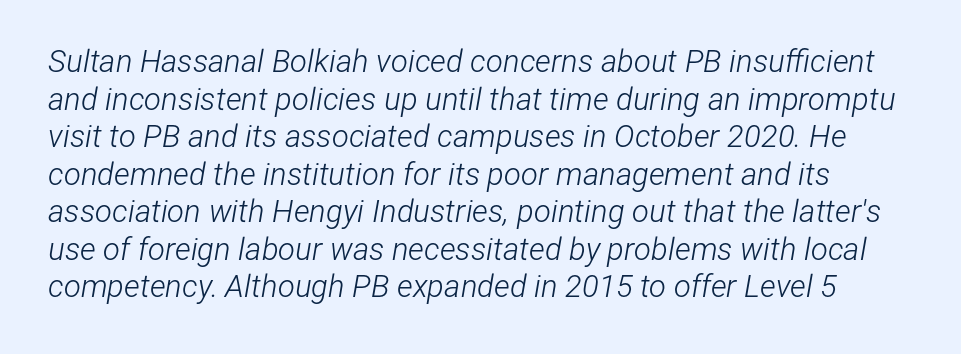
The typography opts for an oblique posture over an upright one. The passage shown is not bold in any degree. The line texture is even and compact thanks to regular tracking. No word sits above an underline. These lines are rendered in a variable-pitch font.
